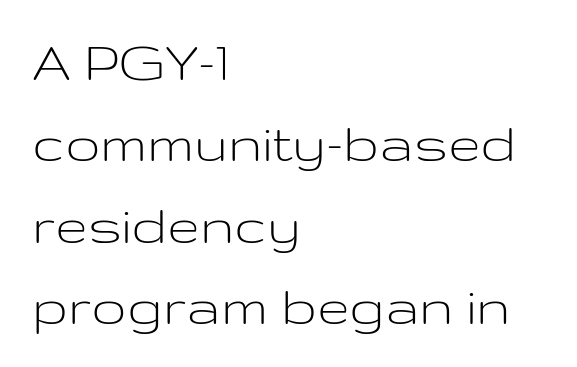
{"serif": "no", "italic": "no", "bold": "no", "weight": "light", "width": "wide", "stroke_contrast": "low", "x_height": "medium", "monospaced": "no", "underline": "no", "align": "left", "line_spacing": "normal", "line_spacing_ratio": 1.38, "letter_spacing": "normal", "letter_spacing_em": 0.0, "glyph_px": 59}
